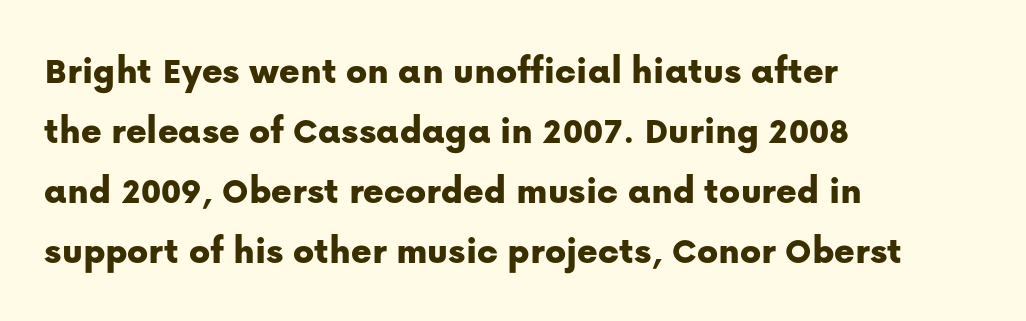
One-word summary of the alignment: left. It's the straight-up-and-down kind of type. Caption: standard tracking, unaltered. Each letter keeps its own natural width here, so spacing adapts to shape.
